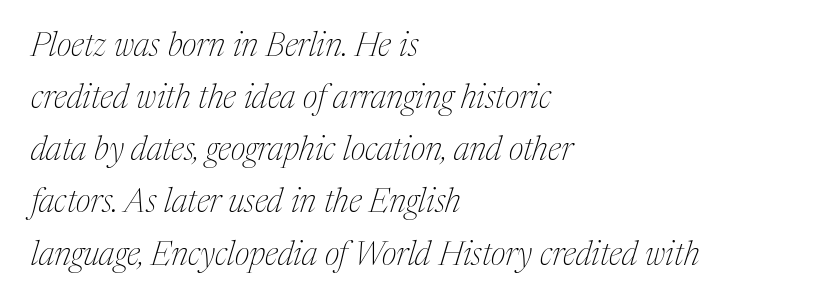
The axis of the letterforms is tilted away from vertical. Quick note: underline off. Regarding serifs, this sample has them. Vertical stems look standard width or narrower in stroke. Do the characters align in a grid? No, the font is proportional. Alignment: flush left.
